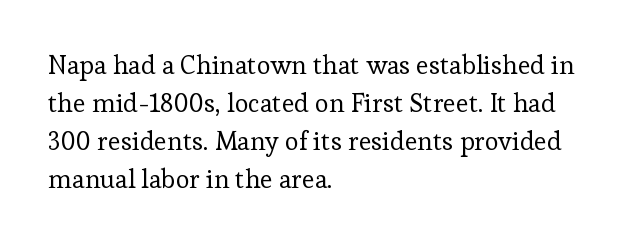
The image shows 26 px text type, upright; set left-aligned, normal line spacing (1.46x), normal letter spacing, not underlined.
